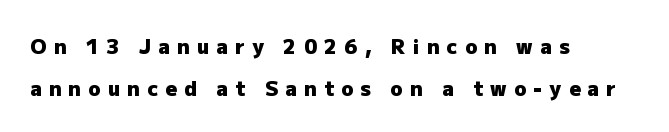
{"italic": "no", "bold": "yes", "underline": "no", "align": "left", "line_spacing": "loose", "line_spacing_ratio": 2.1, "letter_spacing": "wide", "letter_spacing_em": 0.36, "glyph_px": 20}
